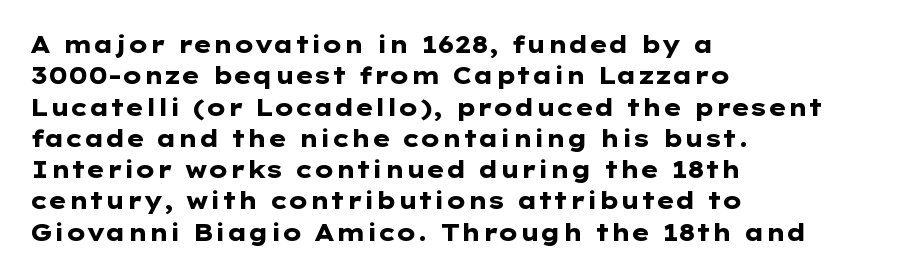
If you drew a line through each stem, it would be perfectly vertical. The face used here has the dense, thick strokes of a bold. All the whitespace from short lines collects on the right. Observe the ordinary spacing: letters are neighbours, not strangers. Rule under the text: the space is simply empty.
